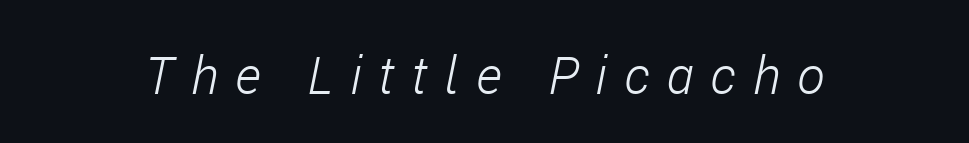
Q: Is the text bold? A: No.
Q: Is the text italic (slanted)? A: Yes, it leans right by about 11 degrees.
Q: Is the text underlined? A: No.
Q: Is the spacing between letters normal or unusually wide? A: Unusually wide.
Q: Width (condensed, normal, or wide)? A: Condensed.
Q: Stroke contrast? A: Low.
Q: x-height? A: Medium.
Q: Monospaced? A: No.
